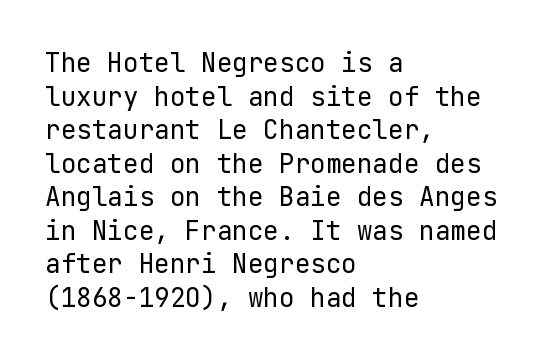
Q: Is the text bold? A: No.
Q: Is the text italic (slanted)? A: No, it is upright.
Q: Is the text underlined? A: No.
Q: How is the paragraph aligned? A: Left-aligned.
Q: Is the spacing between letters normal or unusually wide? A: Normal.
Q: Is the spacing between lines tight, normal or loose? A: Normal.
